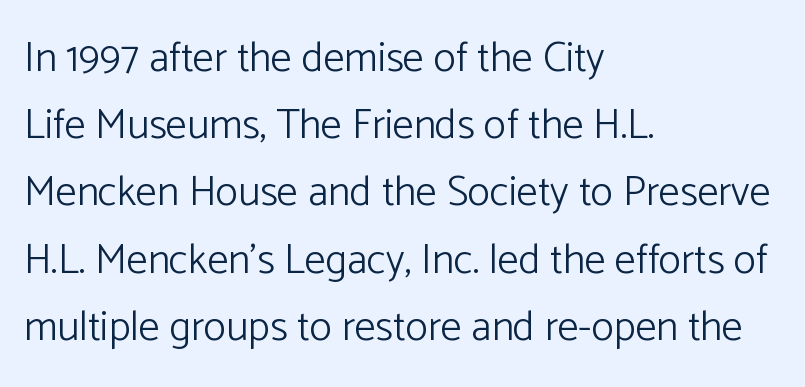
Look at the bottom of the vertical strokes: they stop flat, with no serifs. Heft: none added — not bold. Vertically, the passage feels balanced, rows spaced as you'd expect. Descender tails drop into unmarked territory.
